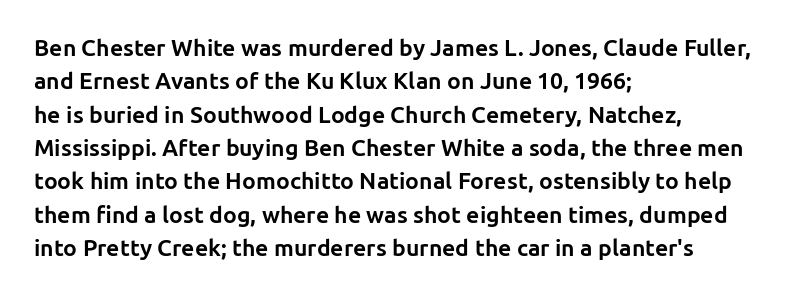
Every letter is thick-stroked: bold, no question. The space directly below the letters is spotless. How would I describe the line gaps? Plain and ordinary. A classic flush-left, rag-right setting is used for this passage. The specimen reads as upright at a glance.
